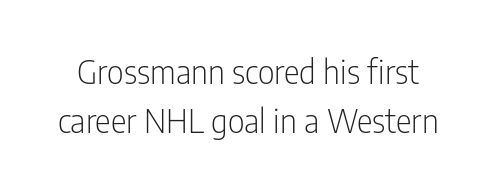
Decoration check: the copy has no underline. The letters stand upright; this is a roman face. Line spacing here is normal. Does extra space separate the letters? No, they use regular spacing. The font is comparable to plain body text, perhaps lighter.
